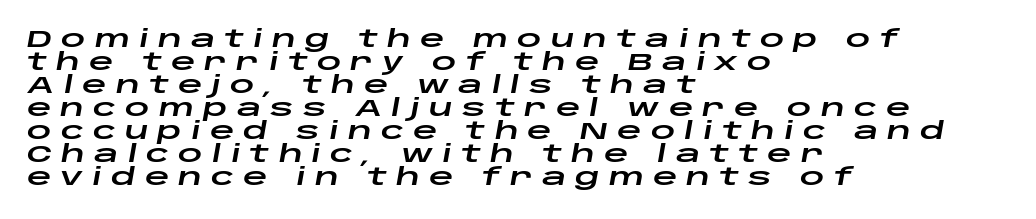
Q: Is the text italic (slanted)? A: Yes, it leans right by about 10 degrees.
Q: Is the text underlined? A: No.
Q: How is the paragraph aligned? A: Left-aligned.
Q: Is the spacing between letters normal or unusually wide? A: Unusually wide.
Q: Is the spacing between lines tight, normal or loose? A: Tight.
